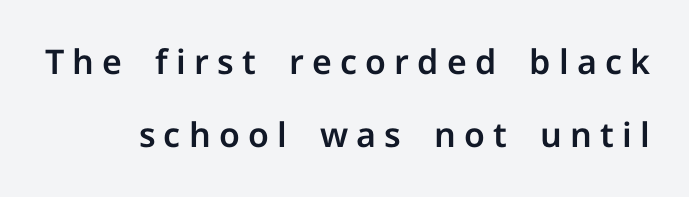
Looks like regular typesetting: each glyph gets only the width it needs. Glance below the letters and you will spot only blank space. Characters follow at a spacing far wider than the type designer built in. The letters carry no serifs — their stems end cleanly without finishing strokes. If you drew a line through each stem, it would be perfectly vertical.
